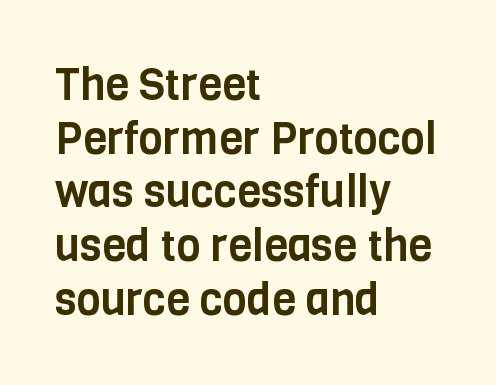
{"serif": "no", "italic": "no", "width": "condensed", "stroke_contrast": "low", "x_height": "large", "monospaced": "no", "underline": "no", "align": "left", "line_spacing_ratio": 1.22, "letter_spacing": "normal", "letter_spacing_em": 0.0, "glyph_px": 44}
